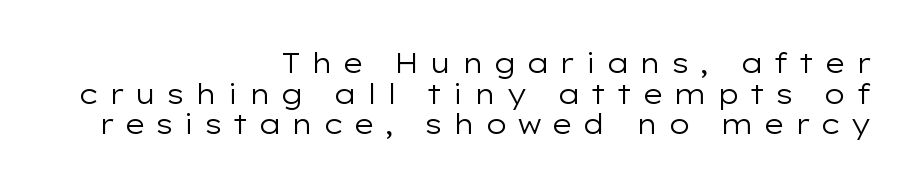
Q: Is the text bold? A: No.
Q: Is the text italic (slanted)? A: No, it is upright.
Q: Is the text underlined? A: No.
Q: How is the paragraph aligned? A: Right-aligned.
Q: Is the spacing between letters normal or unusually wide? A: Unusually wide.
Q: Is the spacing between lines tight, normal or loose? A: Tight.
